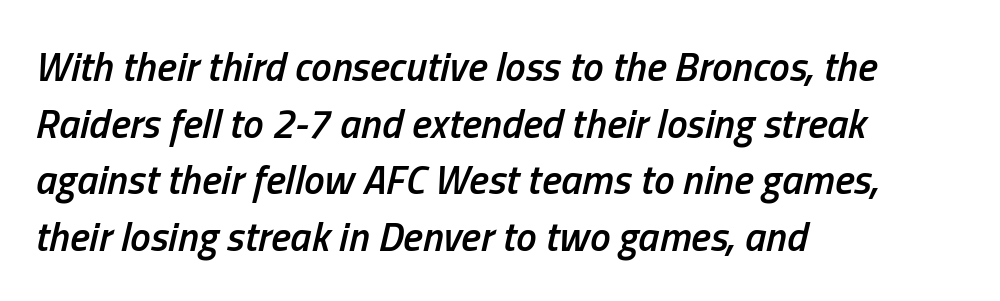
The typesetter chose a ragged-right arrangement here. Just letters on the line, the space beneath them empty. Between one letter and the next there's only the usual sliver of space. Weight: semibold (demi). The block of text has a typical density, with ordinary space between rows.
